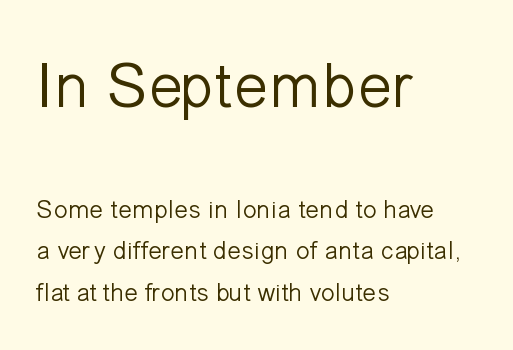
Stems and bowls with no extra thickness — not bold. These lines were composed using upright roman letters. The passage shown has conventional tracking throughout. Think of a printed novel: that variable character pitch is what you see here.
